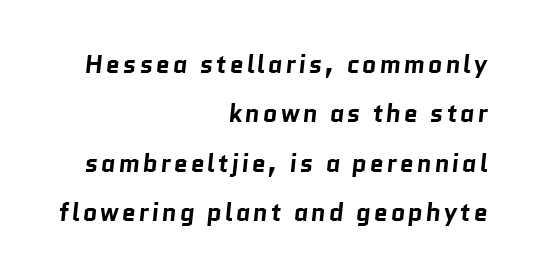
Q: Is the text bold? A: Yes.
Q: Is the text underlined? A: No.
Q: How is the paragraph aligned? A: Right-aligned.
Q: Is the spacing between lines tight, normal or loose? A: Loose.
